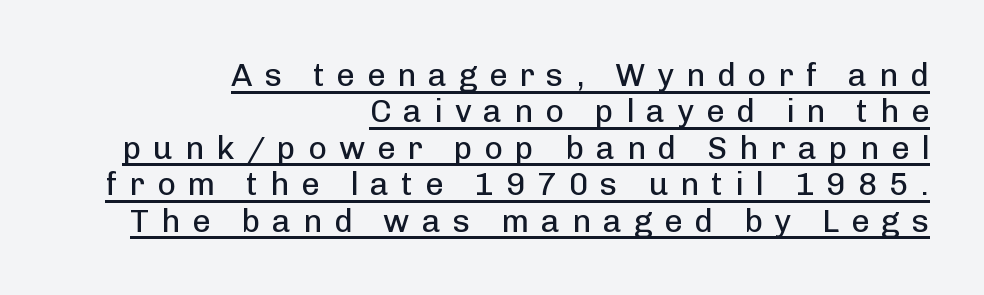
The image shows 32 px regular-weight sans-serif type, upright; set right-aligned, tight line spacing (1.14x), unusually wide letter spacing (+0.37 em), underlined; low stroke contrast and a medium x-height.
